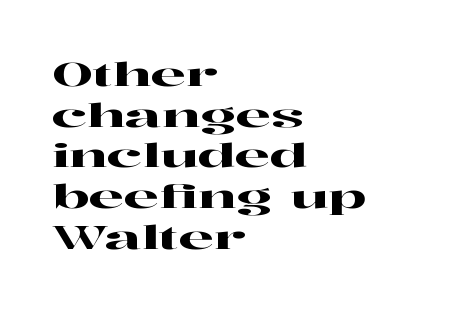
{"serif": "yes", "italic": "no", "width": "wide", "stroke_contrast": "high", "x_height": "medium", "monospaced": "no", "underline": "no", "align": "left", "line_spacing": "normal", "line_spacing_ratio": 1.27, "letter_spacing": "normal", "letter_spacing_em": 0.0, "glyph_px": 32}
